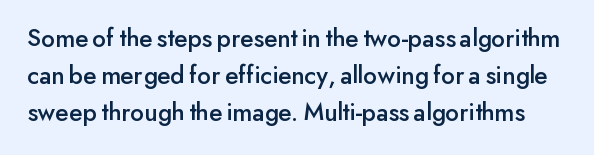
The image shows 26 px text type, upright; set normal line spacing (1.42x), normal letter spacing, not underlined.
